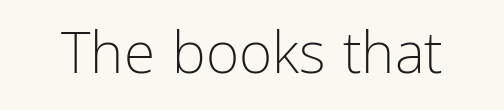
The image shows 57 px light, condensed sans-serif type, upright; set normal letter spacing, not underlined; low stroke contrast and a medium x-height.
